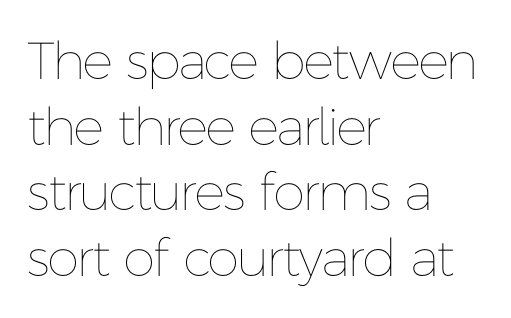
The image shows 52 px thin type, upright; set left-aligned, normal line spacing (1.26x), normal letter spacing, not underlined; low stroke contrast and a medium x-height.
